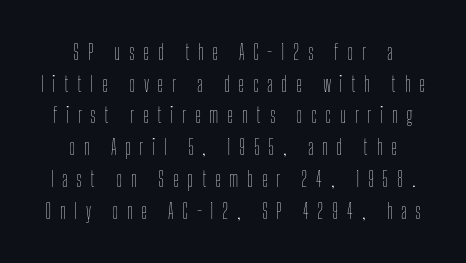
Q: Is the text bold? A: No.
Q: Is the text italic (slanted)? A: No, it is upright.
Q: Is the text underlined? A: No.
Q: How is the paragraph aligned? A: Centered.
Q: Is the spacing between letters normal or unusually wide? A: Unusually wide.
Q: Is the spacing between lines tight, normal or loose? A: Normal.
